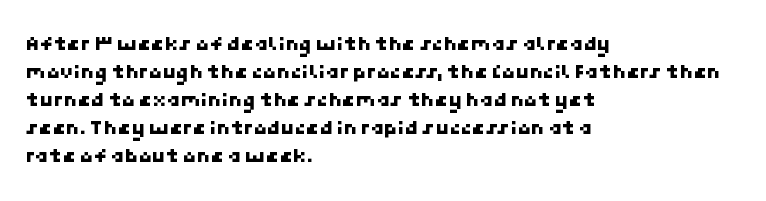
The image shows 22 px text type; set left-aligned, normal line spacing (1.27x), normal letter spacing, not underlined.
